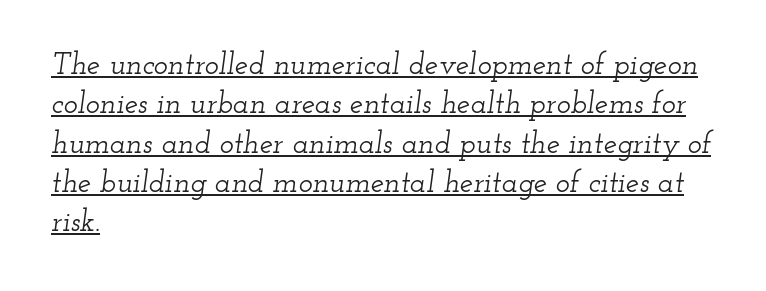
Tracking here is standard; glyphs follow each other at the usual distance. This rendering uses left alignment, leaving the right contour irregular. Line spacing here is normal. Type style note: has serifs. Varying glyph widths throughout — classic text-font behaviour.
